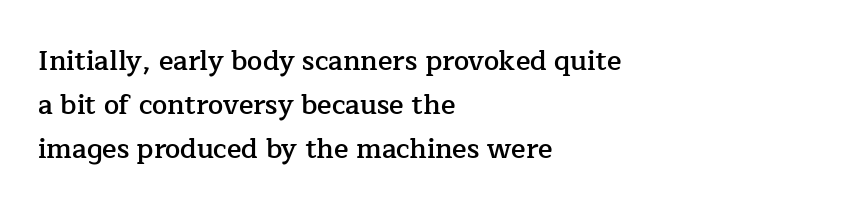
Q: Is the text bold? A: Semi-bold.
Q: Is the text italic (slanted)? A: No, it is upright.
Q: Is the text underlined? A: No.
Q: How is the paragraph aligned? A: Left-aligned.
Q: Is the spacing between letters normal or unusually wide? A: Normal.
Q: Is the spacing between lines tight, normal or loose? A: Normal.
